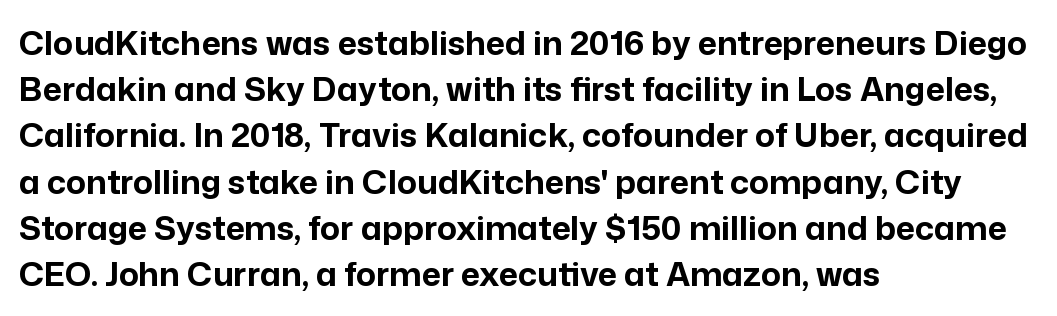
The typography opts for an upright posture over an oblique one. You can tell from the bare stems that sans-serif type was used. The glyphs are unaccompanied by any horizontal stroke below them. The rows are spaced the way most documents space them.
